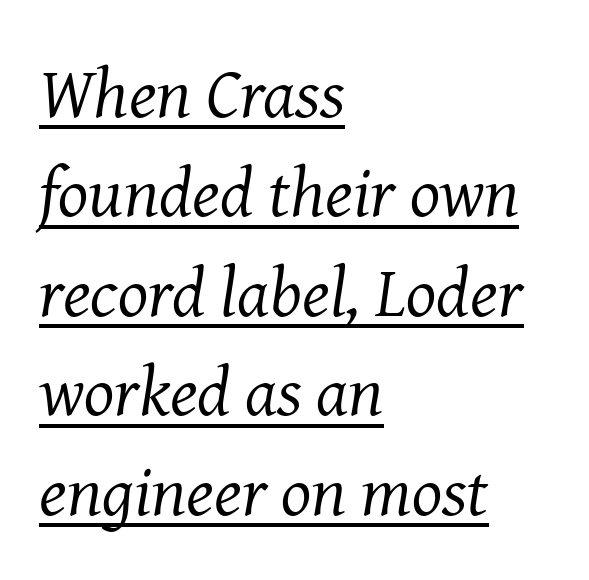
{"serif": "yes", "italic": "yes", "lean": "right", "slant_degrees": 8, "bold": "no", "weight": "regular", "width": "normal", "stroke_contrast": "medium", "x_height": "medium", "monospaced": "no", "underline": "yes", "align": "left", "line_spacing": "normal", "line_spacing_ratio": 1.4, "letter_spacing": "normal", "letter_spacing_em": 0.0, "glyph_px": 71}
